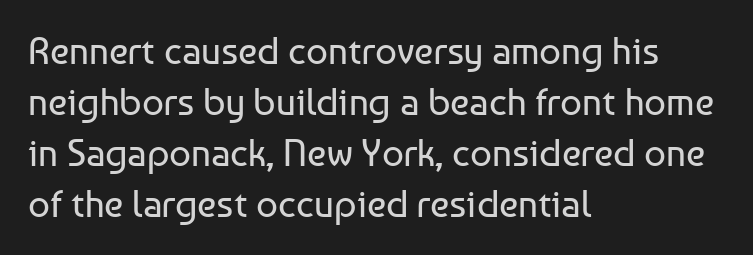
{"serif": "no", "italic": "no", "bold": "no", "weight": "regular", "width": "normal", "stroke_contrast": "low", "x_height": "medium", "monospaced": "no", "underline": "no", "align": "left", "line_spacing": "normal", "line_spacing_ratio": 1.34, "letter_spacing": "normal", "letter_spacing_em": 0.0, "glyph_px": 38}
